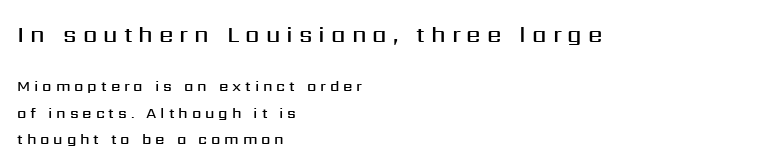
The typesetting leans somewhat heavy: a semibold. The block sitting higher on the canvas is the one with enlarged characters. The zone under the glyphs is completely vacant. The tracking jumps out immediately: characters are airy and widely separated. The lines are quadded left. A roman cut, with each character standing at attention.
